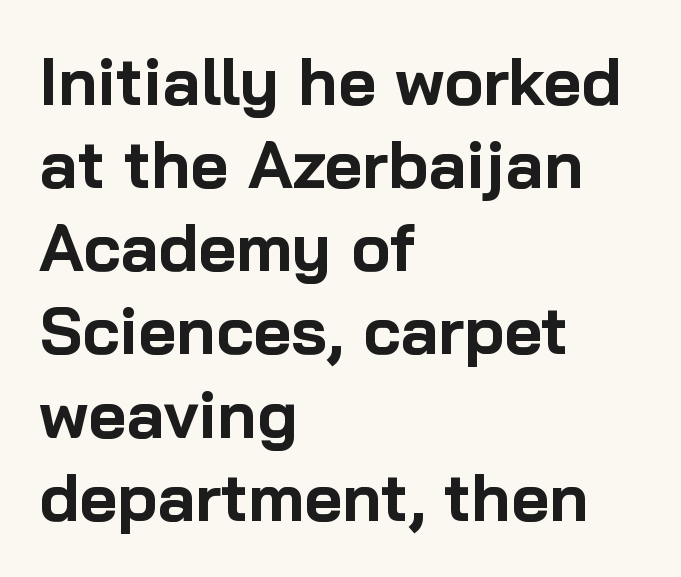
Q: Is the text bold? A: Yes.
Q: Is the text italic (slanted)? A: No, it is upright.
Q: Is the typeface a serif or a sans-serif typeface? A: Sans-serif.
Q: Is the text underlined? A: No.
Q: How is the paragraph aligned? A: Left-aligned.
Q: Is the spacing between letters normal or unusually wide? A: Normal.
Q: Is the spacing between lines tight, normal or loose? A: Normal.
Q: Width (condensed, normal, or wide)? A: Normal.
Q: Stroke contrast? A: Low.
Q: x-height? A: Medium.
Q: Monospaced? A: No.
